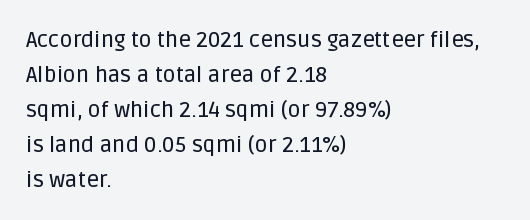
{"italic": "no", "underline": "no", "align": "left", "line_spacing": "normal", "line_spacing_ratio": 1.59, "letter_spacing": "normal", "letter_spacing_em": 0.0, "glyph_px": 22}
